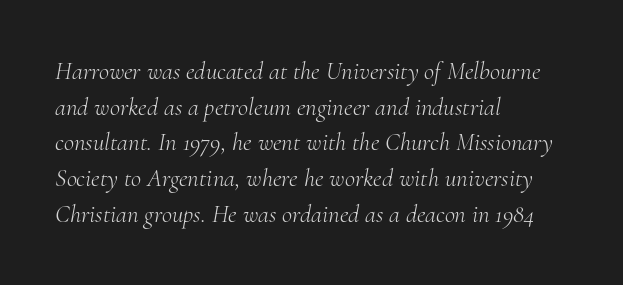
If you measured baseline to baseline, you'd find a middling distance. Italic: yes, the glyphs are oblique. No heavy texture on the line: the type isn't bold. The strip under each line holds only bare page. Line starts are locked; line ends wander. Default kerning and tracking; the words read as compact shapes.
